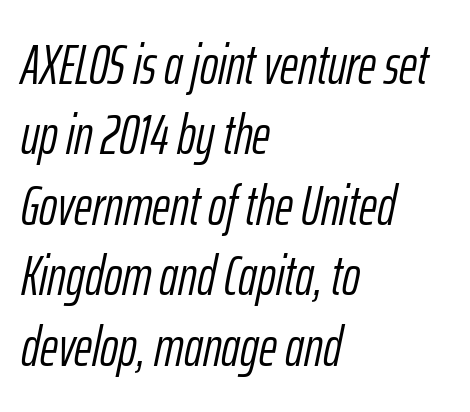
Q: Is the text bold? A: No.
Q: Is the text italic (slanted)? A: Yes, it leans right by about 12 degrees.
Q: Is the text underlined? A: No.
Q: How is the paragraph aligned? A: Left-aligned.
Q: Is the spacing between letters normal or unusually wide? A: Normal.
Q: Is the spacing between lines tight, normal or loose? A: Normal.
Q: Width (condensed, normal, or wide)? A: Condensed.
Q: Stroke contrast? A: Low.
Q: x-height? A: Medium.
Q: Monospaced? A: No.
